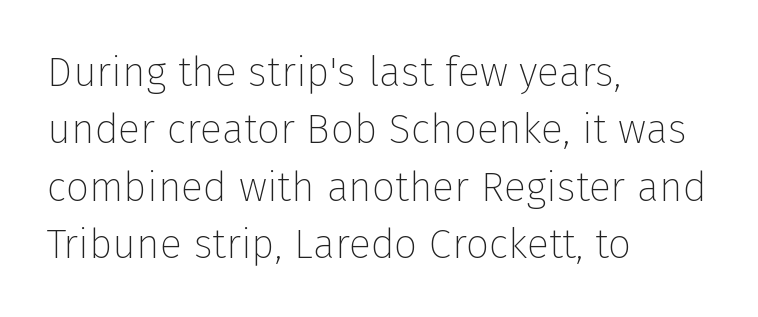
Observe the ordinary spacing: letters are neighbours, not strangers. Only glyphs here, with clear space below each row. This is sans-serif lettering, the kind often seen on screens and signage. Tall strokes in this sample are plumb rather than angled. This is not heavy type; no bold has been used. Is this a fixed-width face? No — the glyphs have proportional, varying widths.
